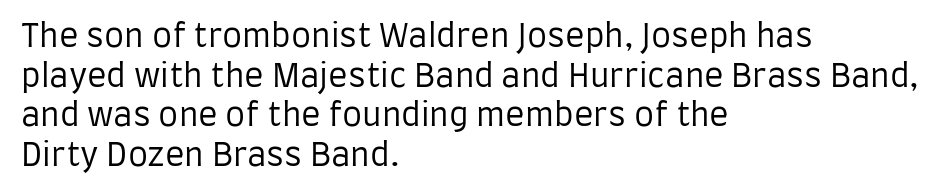
The paragraph shown leans on its left margin. Examine the stroke ends and you'll find no serifs. The rendering uses natural spacing where letterforms have individual widths. The weight tops out at a normal text grade. Inter-character spacing is left at the font's built-in metrics. Posture: upright roman.
